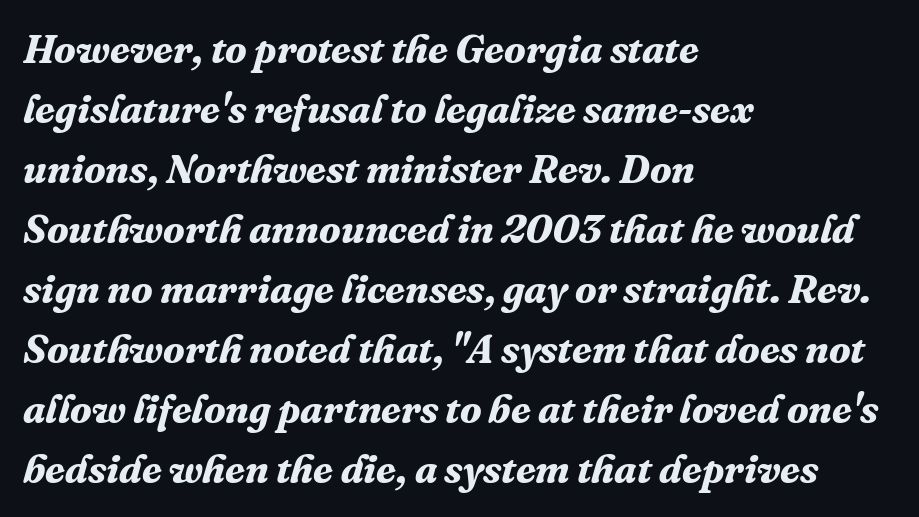
Q: Is the text bold? A: Yes.
Q: Is the text italic (slanted)? A: Yes, it leans right by about 16 degrees.
Q: Is the typeface a serif or a sans-serif typeface? A: Serif.
Q: Is the text underlined? A: No.
Q: How is the paragraph aligned? A: Left-aligned.
Q: Is the spacing between letters normal or unusually wide? A: Normal.
Q: Is the spacing between lines tight, normal or loose? A: Normal.
Q: Width (condensed, normal, or wide)? A: Normal.
Q: Stroke contrast? A: Medium.
Q: x-height? A: Medium.
Q: Monospaced? A: No.
